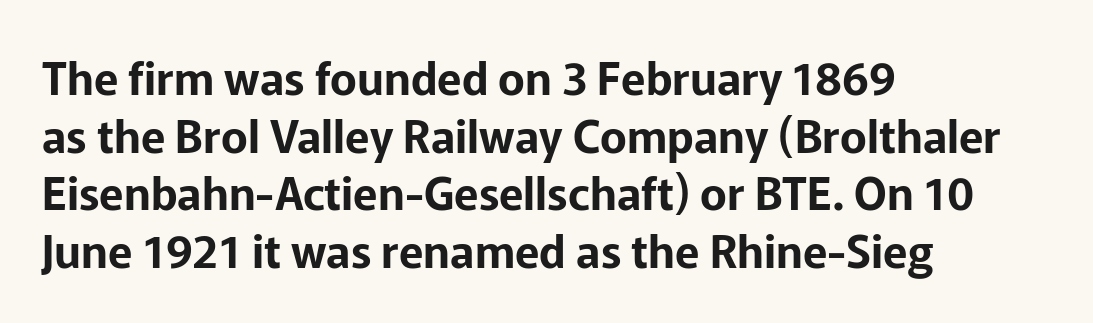
Q: Is the text italic (slanted)? A: No, it is upright.
Q: Is the typeface a serif or a sans-serif typeface? A: Sans-serif.
Q: Is the text underlined? A: No.
Q: How is the paragraph aligned? A: Left-aligned.
Q: Is the spacing between letters normal or unusually wide? A: Normal.
Q: Is the spacing between lines tight, normal or loose? A: Normal.
Q: Width (condensed, normal, or wide)? A: Normal.
Q: Stroke contrast? A: Low.
Q: x-height? A: Medium.
Q: Monospaced? A: No.
